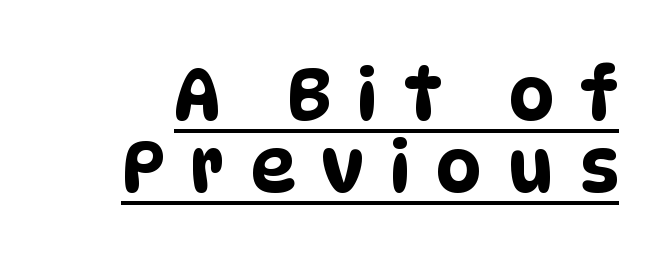
Spacing verdict: proportional, widths tailored to each character. The designer dialed line spacing down below the default. How are the letters spaced? Widely, with obvious added tracking. Notice how a bar underscores the lettering throughout. Type style note: lacks serifs.
